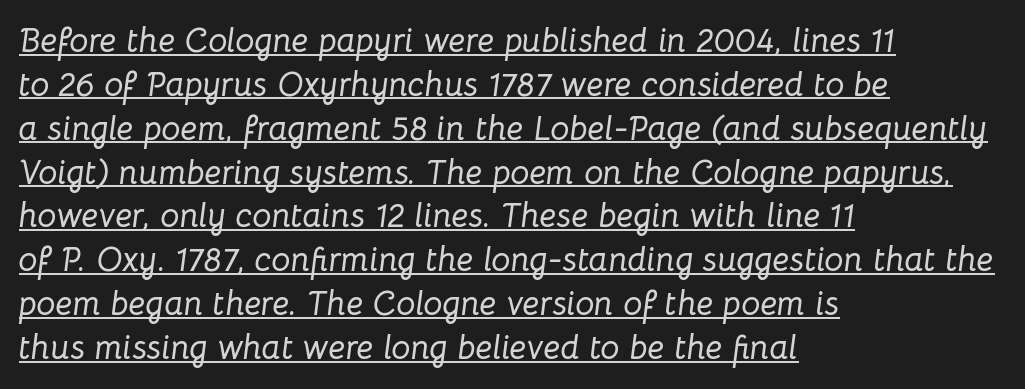
Style check: oblique. Character widths vary here, with narrow letters taking less room than wide ones. The rendering uses the underline text-decoration. Each line starts at the same left margin while the right side varies. Tracking value appears to be zero — textbook default spacing.
